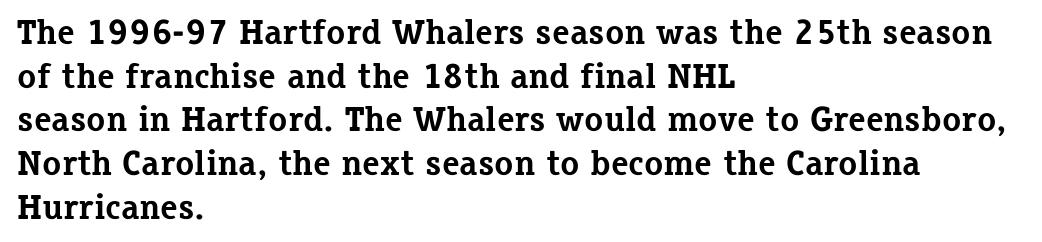
Q: Is the text bold? A: Yes.
Q: Is the text italic (slanted)? A: No, it is upright.
Q: Is the typeface a serif or a sans-serif typeface? A: Serif.
Q: Is the text underlined? A: No.
Q: How is the paragraph aligned? A: Left-aligned.
Q: Is the spacing between letters normal or unusually wide? A: Normal.
Q: Is the spacing between lines tight, normal or loose? A: Normal.
Q: Width (condensed, normal, or wide)? A: Normal.
Q: Stroke contrast? A: Low.
Q: x-height? A: Medium.
Q: Monospaced? A: No.
